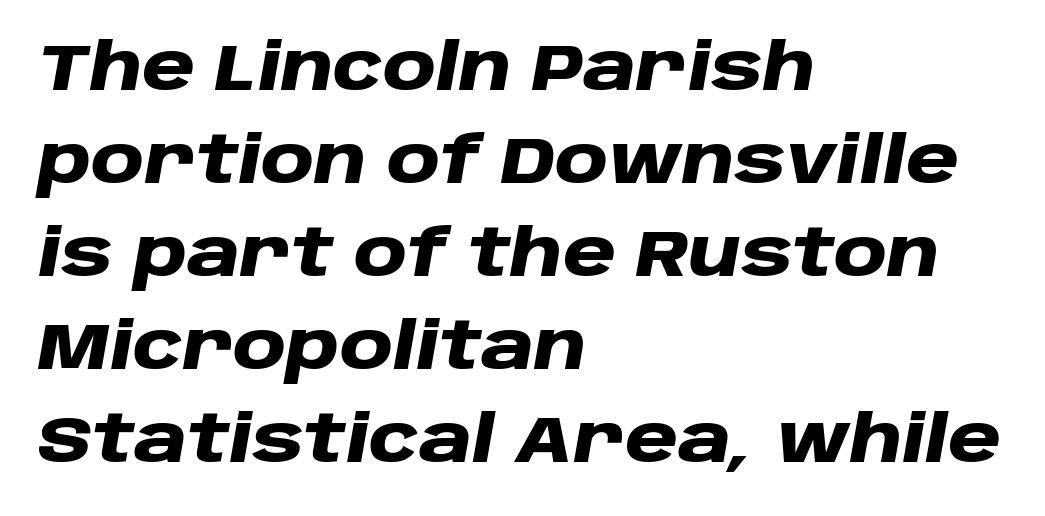
Q: Is the text bold? A: Yes.
Q: Is the text italic (slanted)? A: Yes, it leans right by about 10 degrees.
Q: Is the text underlined? A: No.
Q: How is the paragraph aligned? A: Left-aligned.
Q: Is the spacing between letters normal or unusually wide? A: Normal.
Q: Is the spacing between lines tight, normal or loose? A: Normal.
Q: Width (condensed, normal, or wide)? A: Wide.
Q: Stroke contrast? A: Low.
Q: x-height? A: Large.
Q: Monospaced? A: No.
